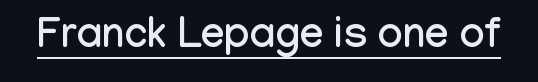
{"serif": "no", "italic": "no", "width": "condensed", "stroke_contrast": "low", "x_height": "medium", "monospaced": "no", "underline": "yes", "letter_spacing": "normal", "letter_spacing_em": 0.0, "glyph_px": 42}
